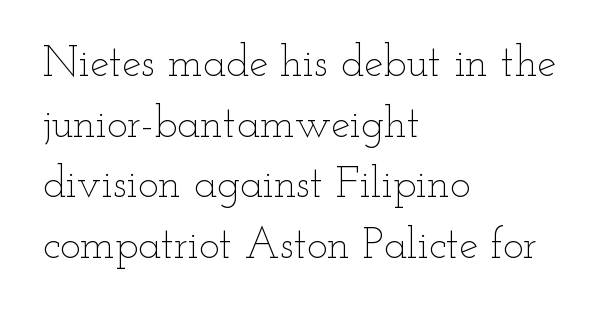
The image shows 43 px thin, wide type, upright; set left-aligned, normal line spacing (1.41x), normal letter spacing, not underlined; low stroke contrast and a small x-height.
